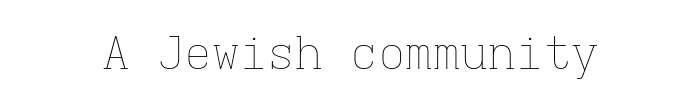
Nope, not italic — everything's standing straight. Caption: standard tracking, unaltered. Think of a typewriter: that constant character pitch is what you see here. Only glyphs here, with clear space below each row.
